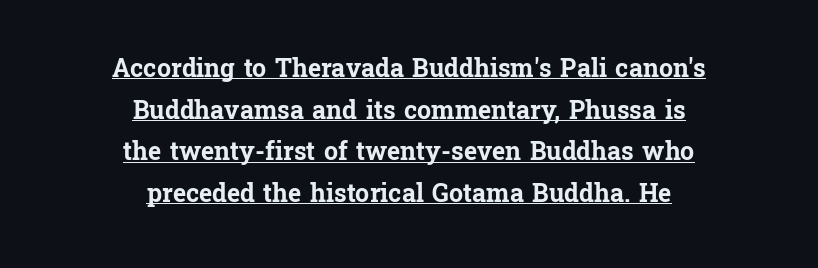
{"italic": "no", "bold": "yes", "underline": "yes", "align": "center", "line_spacing": "normal", "line_spacing_ratio": 1.67, "letter_spacing": "normal", "letter_spacing_em": 0.0, "glyph_px": 25}
